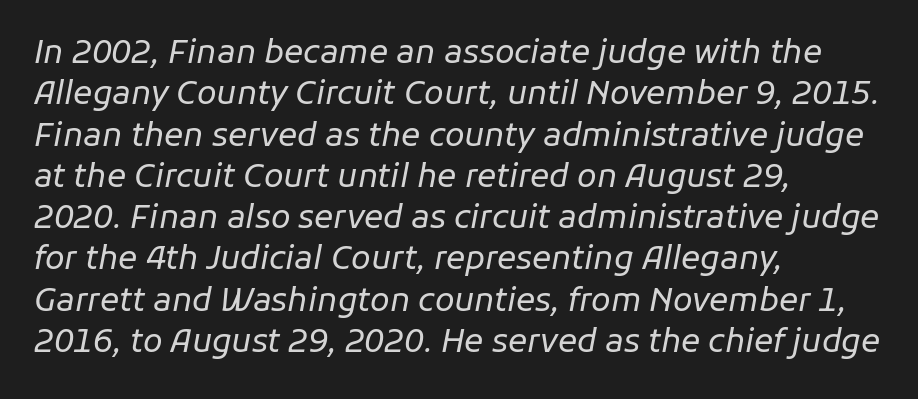
The image shows 32 px regular-weight type, italic (leaning right); set left-aligned, normal line spacing (1.29x), normal letter spacing, not underlined; low stroke contrast and a medium x-height.
